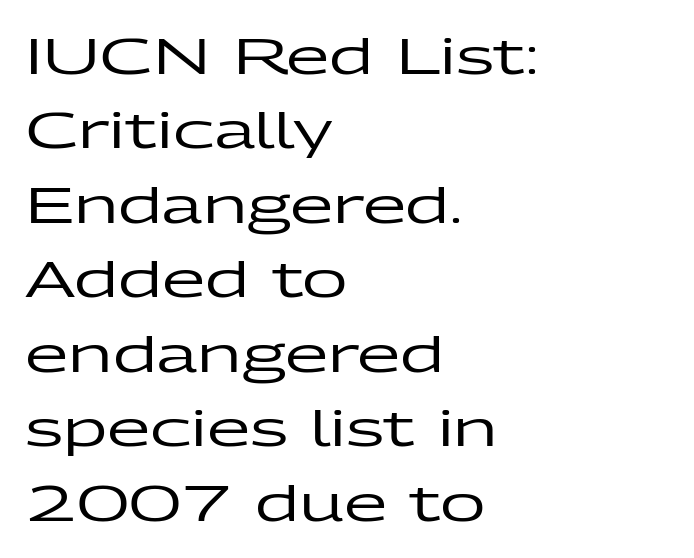
Q: Is the text italic (slanted)? A: No, it is upright.
Q: Is the typeface a serif or a sans-serif typeface? A: Sans-serif.
Q: Is the text underlined? A: No.
Q: How is the paragraph aligned? A: Left-aligned.
Q: Is the spacing between letters normal or unusually wide? A: Normal.
Q: Is the spacing between lines tight, normal or loose? A: Normal.
Q: Width (condensed, normal, or wide)? A: Wide.
Q: Stroke contrast? A: Low.
Q: x-height? A: Medium.
Q: Monospaced? A: No.
